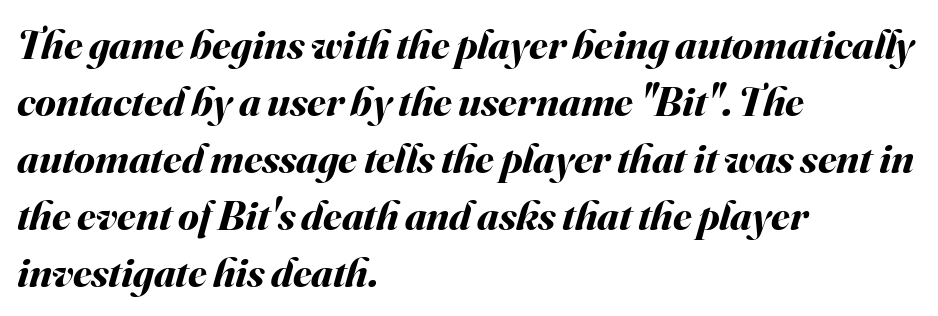
The image shows 42 px bold type, italic (leaning right); set left-aligned, normal line spacing (1.36x), normal letter spacing, not underlined; medium stroke contrast and a small x-height.
